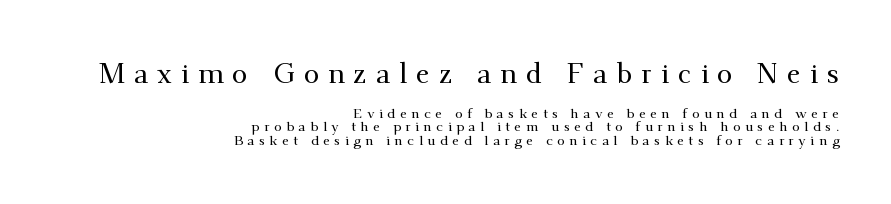
The image shows 28 px serif type, upright; set right-aligned, tight line spacing (0.97x), unusually wide letter spacing (+0.32 em), not underlined; the first (top) block is 2.0x larger; medium stroke contrast and a small x-height.
